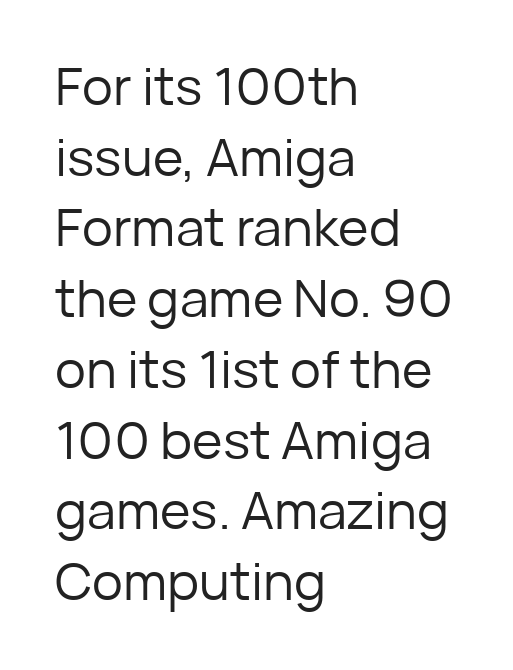
{"serif": "no", "italic": "no", "bold": "no", "weight": "regular", "width": "normal", "stroke_contrast": "low", "x_height": "medium", "monospaced": "no", "underline": "no", "align": "left", "line_spacing": "normal", "line_spacing_ratio": 1.36, "letter_spacing": "normal", "letter_spacing_em": 0.0, "glyph_px": 52}
